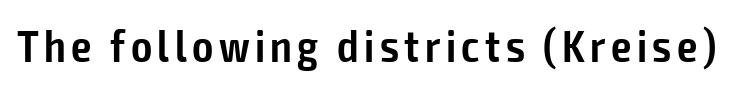
These lines are rendered in a variable-pitch font. Look at the stroke-to-counter ratio: somewhat heavy, a semibold. Nobody drew a line under any word here. In terms of letterform style, serifs are entirely absent. Italic: no, the glyphs are upright roman.
